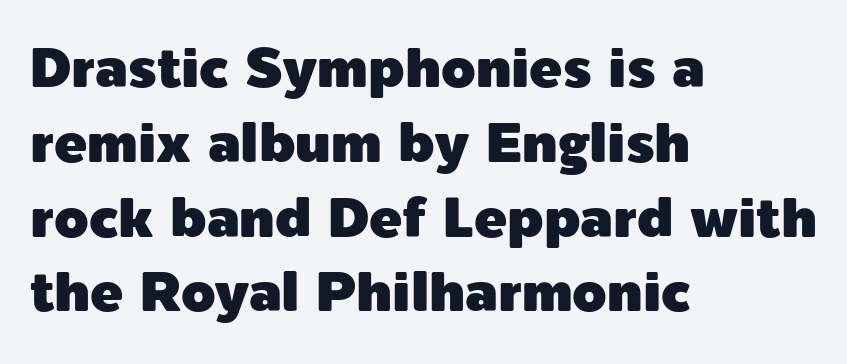
The image shows 55 px sans-serif type, upright; set left-aligned, normal line spacing (1.36x), normal letter spacing, not underlined; a medium x-height.
